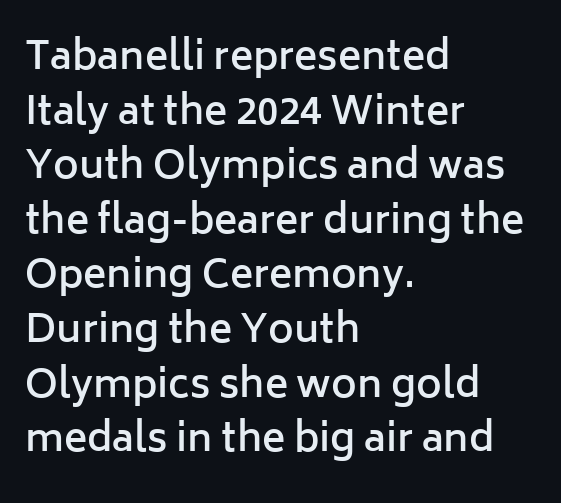
Q: Is the text bold? A: Semi-bold.
Q: Is the text italic (slanted)? A: No, it is upright.
Q: Is the typeface a serif or a sans-serif typeface? A: Sans-serif.
Q: Is the text underlined? A: No.
Q: How is the paragraph aligned? A: Left-aligned.
Q: Is the spacing between letters normal or unusually wide? A: Normal.
Q: Is the spacing between lines tight, normal or loose? A: Normal.
Q: Width (condensed, normal, or wide)? A: Normal.
Q: Stroke contrast? A: Low.
Q: x-height? A: Medium.
Q: Monospaced? A: No.
